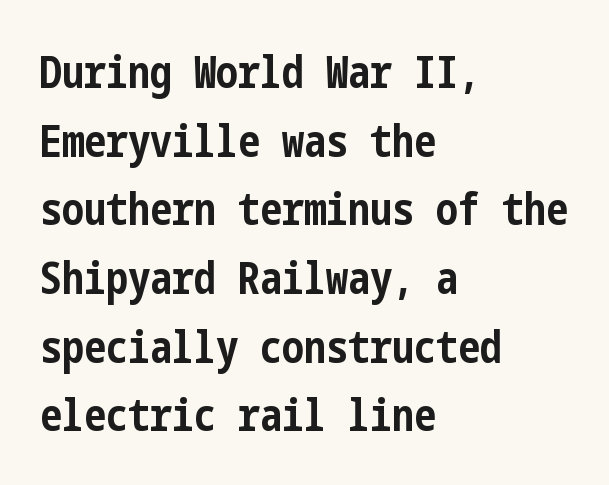
{"serif": "no", "italic": "no", "bold": "yes", "weight": "bold", "width": "condensed", "stroke_contrast": "low", "x_height": "medium", "underline": "no", "align": "left", "line_spacing": "normal", "line_spacing_ratio": 1.56, "letter_spacing": "normal", "letter_spacing_em": 0.0, "glyph_px": 44}
